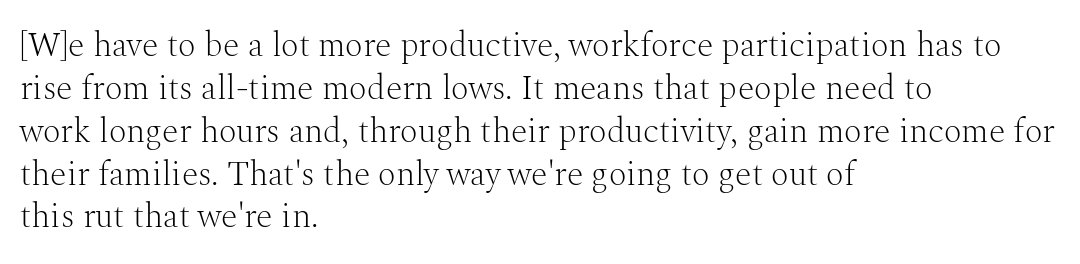
{"serif": "yes", "italic": "no", "bold": "no", "weight": "light", "width": "normal", "stroke_contrast": "medium", "x_height": "medium", "monospaced": "no", "underline": "no", "align": "left", "line_spacing": "normal", "line_spacing_ratio": 1.26, "letter_spacing": "normal", "letter_spacing_em": 0.0, "glyph_px": 34}
